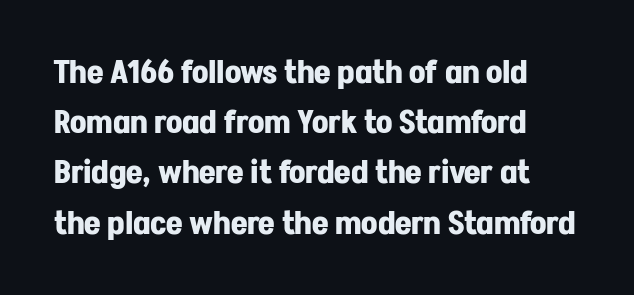
{"serif": "no", "italic": "no", "bold": "yes", "weight": "bold", "width": "normal", "stroke_contrast": "low", "x_height": "medium", "monospaced": "no", "underline": "no", "align": "left", "line_spacing": "normal", "line_spacing_ratio": 1.57, "letter_spacing": "normal", "letter_spacing_em": 0.0, "glyph_px": 32}
